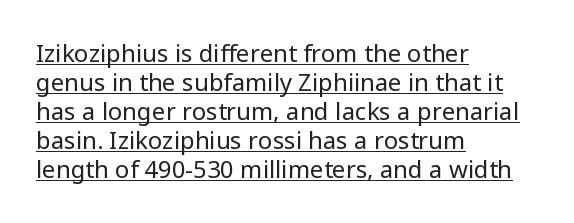
{"italic": "no", "bold": "no", "underline": "yes", "align": "left", "line_spacing_ratio": 1.21, "letter_spacing": "normal", "letter_spacing_em": 0.0, "glyph_px": 24}
